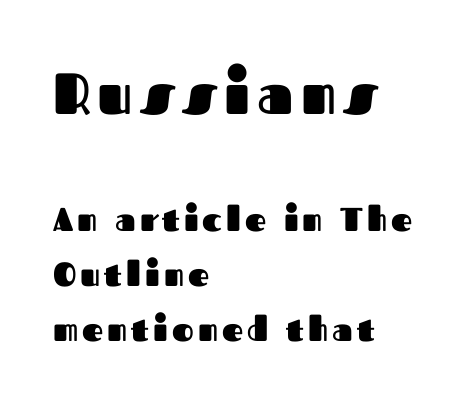
{"serif": "no", "italic": "no", "bold": "yes", "weight": "heavy", "width": "normal", "stroke_contrast": "medium", "x_height": "medium", "monospaced": "no", "underline": "no", "align": "left", "line_spacing": "normal", "line_spacing_ratio": 1.67, "larger_block": "first", "size_ratio": 1.76, "glyph_px": 58}
